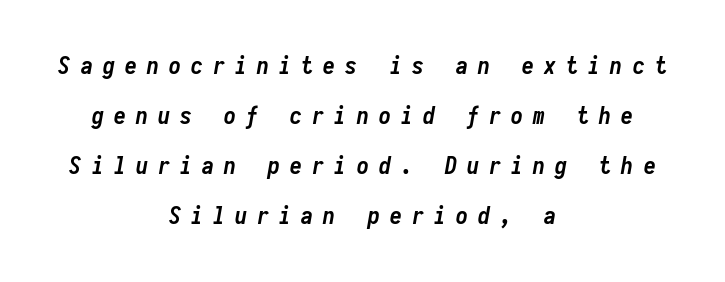
Q: Is the text bold? A: Yes.
Q: Is the text italic (slanted)? A: Yes, it leans right by about 10 degrees.
Q: Is the text underlined? A: No.
Q: How is the paragraph aligned? A: Centered.
Q: Is the spacing between letters normal or unusually wide? A: Unusually wide.
Q: Is the spacing between lines tight, normal or loose? A: Loose.
